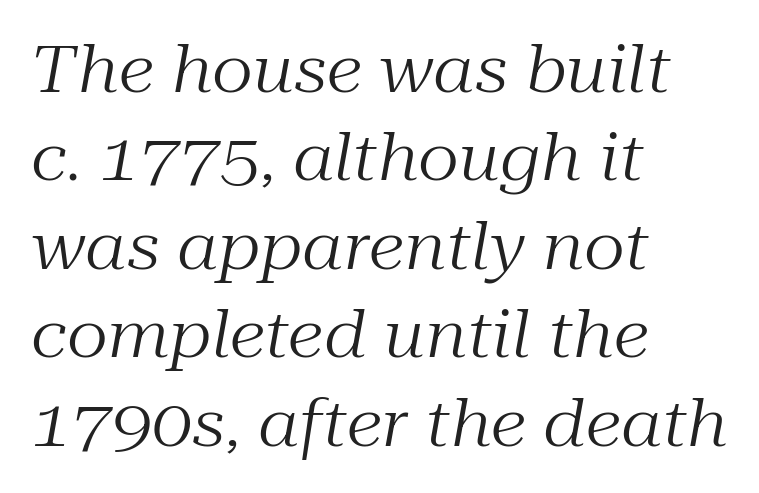
Q: Is the text bold? A: No.
Q: Is the text italic (slanted)? A: Yes, it leans right by about 10 degrees.
Q: Is the typeface a serif or a sans-serif typeface? A: Serif.
Q: Is the text underlined? A: No.
Q: How is the paragraph aligned? A: Left-aligned.
Q: Is the spacing between letters normal or unusually wide? A: Normal.
Q: Is the spacing between lines tight, normal or loose? A: Normal.
Q: Width (condensed, normal, or wide)? A: Normal.
Q: Stroke contrast? A: Medium.
Q: x-height? A: Medium.
Q: Monospaced? A: No.
